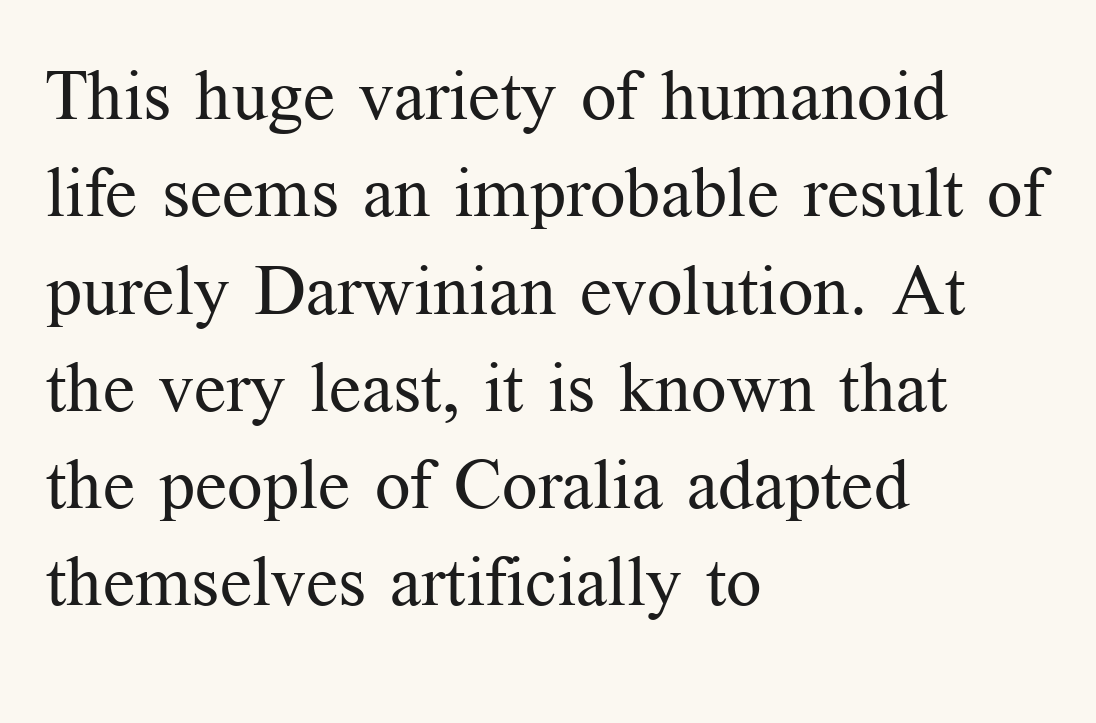
{"serif": "yes", "italic": "no", "bold": "no", "weight": "regular", "width": "normal", "stroke_contrast": "medium", "x_height": "medium", "monospaced": "no", "underline": "no", "align": "left", "line_spacing": "normal", "line_spacing_ratio": 1.39, "letter_spacing": "normal", "letter_spacing_em": 0.0, "glyph_px": 70}
